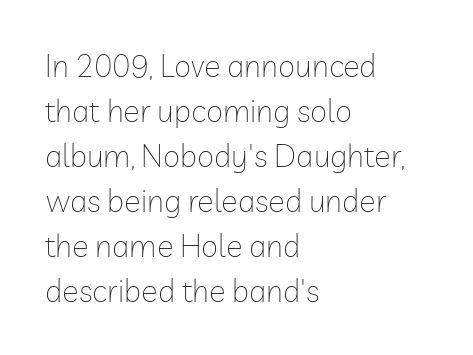
{"serif": "no", "italic": "no", "bold": "no", "weight": "thin", "width": "normal", "stroke_contrast": "low", "x_height": "medium", "monospaced": "no", "underline": "no", "align": "left", "line_spacing": "normal", "line_spacing_ratio": 1.45, "letter_spacing": "normal", "letter_spacing_em": 0.0, "glyph_px": 31}
